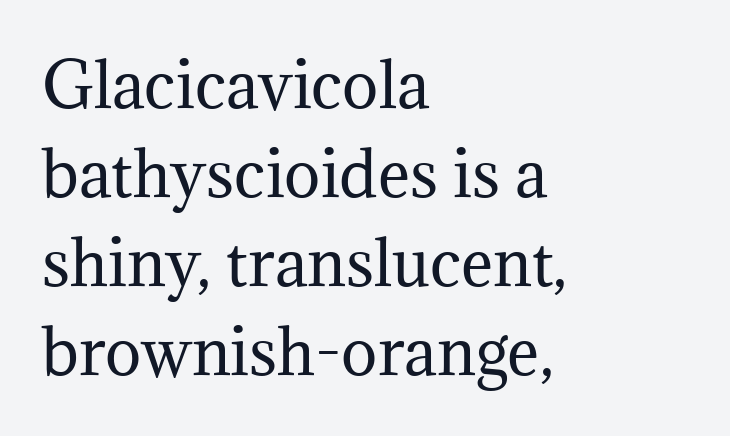
The image shows 61 px regular-weight serif type, upright; set left-aligned, normal line spacing (1.46x), normal letter spacing, not underlined; medium stroke contrast and a medium x-height.
